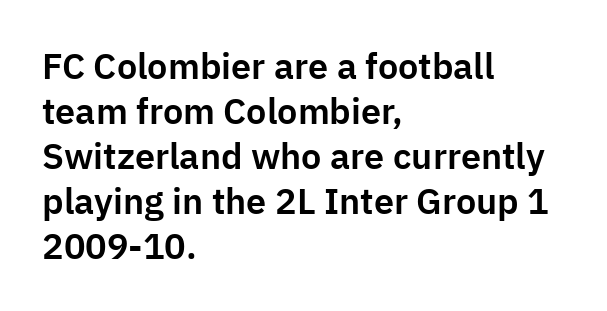
These lines keep a tight, regular rhythm from letter to letter. These lines sit exactly where default settings would place them. The text was rendered using a sans face with plain stroke endings. The font's upright variant was chosen for this text. Is this a fixed-width face? No — the glyphs have proportional, varying widths. The paragraph has a hard left edge and a soft right edge.
